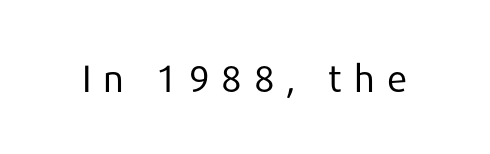
{"serif": "no", "italic": "no", "bold": "no", "weight": "regular", "width": "normal", "stroke_contrast": "low", "x_height": "medium", "monospaced": "no", "underline": "no", "letter_spacing": "wide", "letter_spacing_em": 0.29, "glyph_px": 38}
